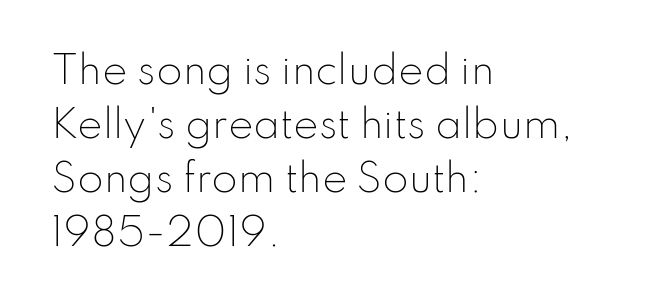
Ink coverage per letter is moderate at most. The zone under the glyphs is completely vacant. Looks like regular typesetting: each glyph gets only the width it needs. The designer went with a sans here, leaving each stem footless. Each word holds together tightly as a unit, with standard inter-letter gaps. Notice how the passage keeps a crisp vertical edge on the left only.
